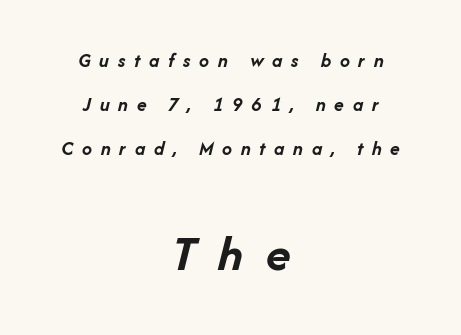
{"italic": "yes", "lean": "right", "slant_degrees": 14, "bold": "yes", "weight": "semibold", "width": "normal", "stroke_contrast": "low", "x_height": "medium", "monospaced": "no", "underline": "no", "align": "center", "line_spacing": "loose", "line_spacing_ratio": 2.19, "letter_spacing": "wide", "letter_spacing_em": 0.44, "larger_block": "second", "size_ratio": 2.55, "glyph_px": 51}
